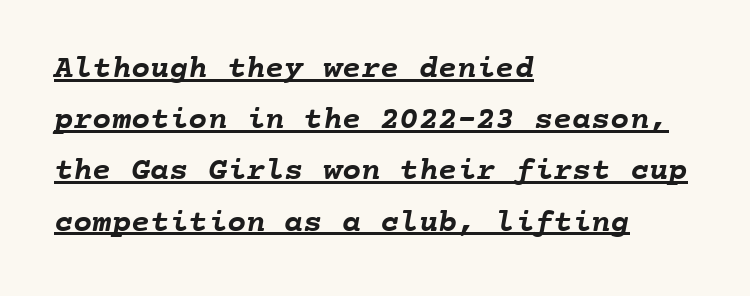
The sample's only ornament is a line tracing under the words. A typesetter would call this zero additional tracking. The lines are quadded left. Vertically, the passage feels balanced, rows spaced as you'd expect. Strong, thick strokes mark this as bold type.
